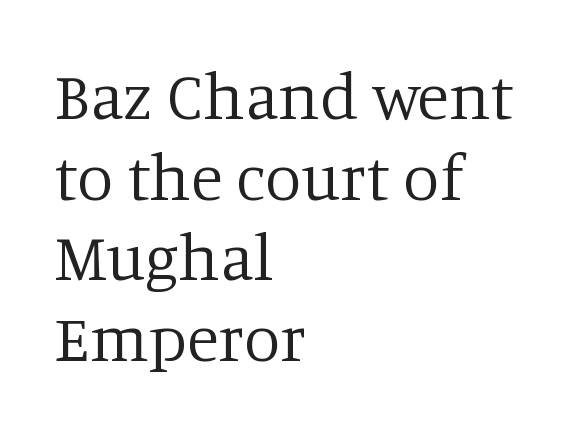
The image shows 66 px regular-weight serif type, upright; set left-aligned, line spacing 1.22x, normal letter spacing, not underlined; low stroke contrast and a large x-height.
